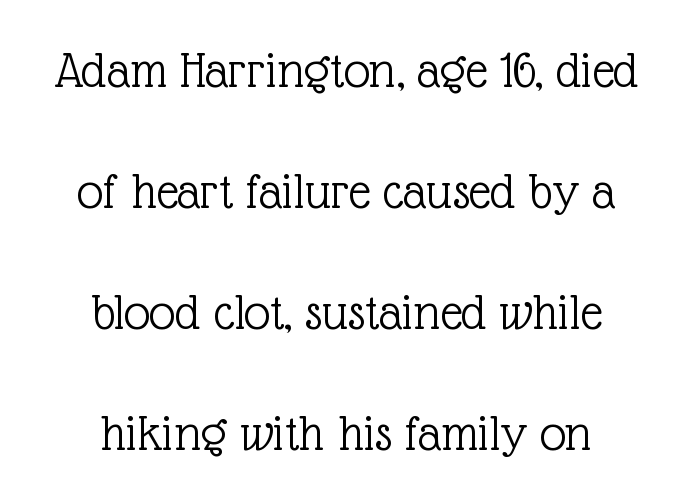
The image shows 53 px light serif type, upright; set centered, loose line spacing (2.28x), normal letter spacing, not underlined; a medium x-height.
